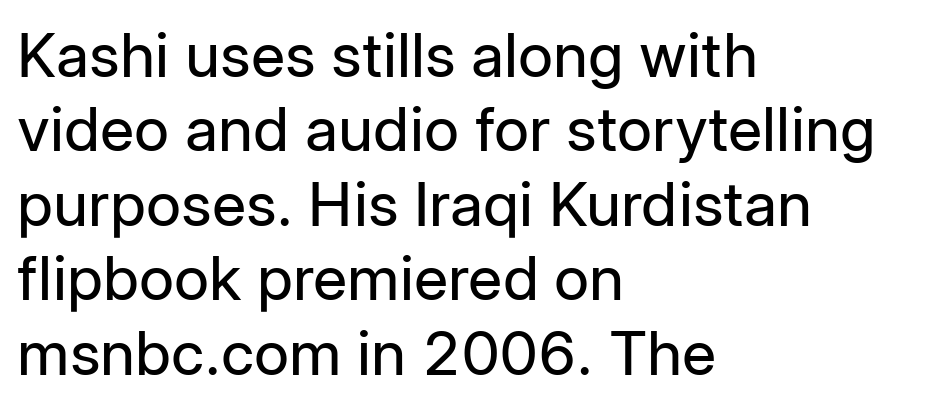
The image shows 61 px regular-weight sans-serif type, upright; set left-aligned, line spacing 1.22x, normal letter spacing, not underlined; low stroke contrast and a medium x-height.
